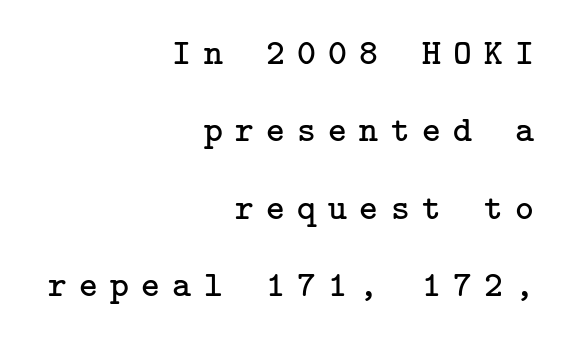
The image shows 36 px regular-weight serif type, upright; set right-aligned, loose line spacing (2.15x), unusually wide letter spacing (+0.34 em), not underlined; low stroke contrast and a medium x-height.
